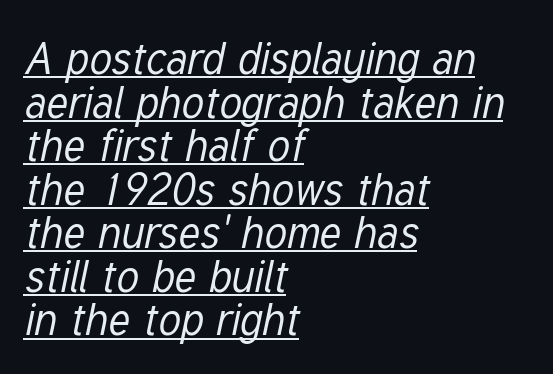
{"italic": "yes", "lean": "right", "slant_degrees": 12, "bold": "no", "weight": "regular", "width": "condensed", "stroke_contrast": "low", "x_height": "medium", "monospaced": "no", "underline": "yes", "align": "left", "line_spacing": "tight", "line_spacing_ratio": 0.99, "letter_spacing": "normal", "letter_spacing_em": 0.0, "glyph_px": 44}
